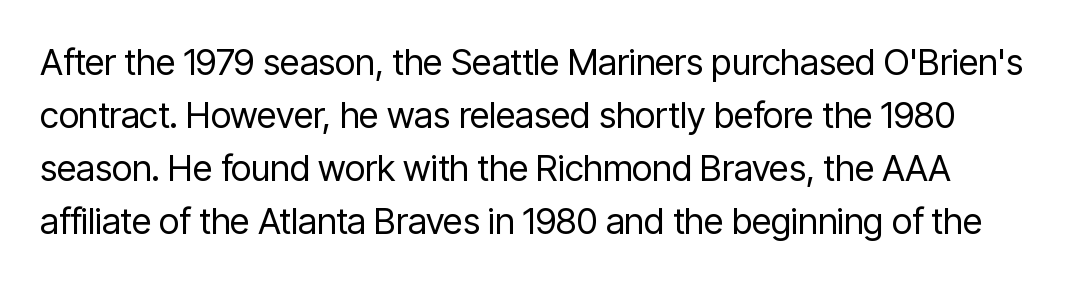
Quick note: underline off. You could call the tracking neutral — neither tight nor loose. Look at the bottom of the vertical strokes: they stop flat, with no serifs. The leading is moderate, giving the passage an even texture. Looks like regular typesetting: each glyph gets only the width it needs. These lines were composed using upright roman letters.
